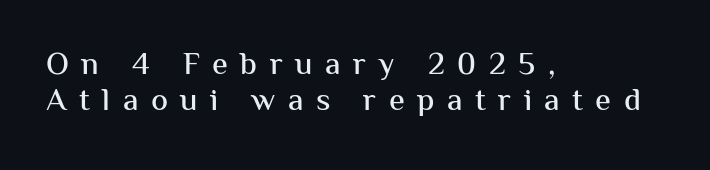
{"serif": "no", "italic": "no", "width": "normal", "stroke_contrast": "medium", "x_height": "medium", "monospaced": "no", "underline": "no", "align": "left", "line_spacing": "tight", "line_spacing_ratio": 1.11, "letter_spacing": "wide", "letter_spacing_em": 0.39, "glyph_px": 32}
